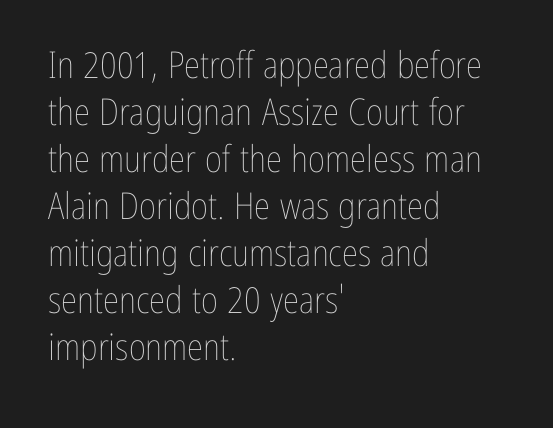
{"italic": "no", "bold": "no", "weight": "thin", "width": "condensed", "stroke_contrast": "low", "x_height": "medium", "monospaced": "no", "underline": "no", "align": "left", "line_spacing": "normal", "line_spacing_ratio": 1.27, "letter_spacing": "normal", "letter_spacing_em": 0.0, "glyph_px": 37}
